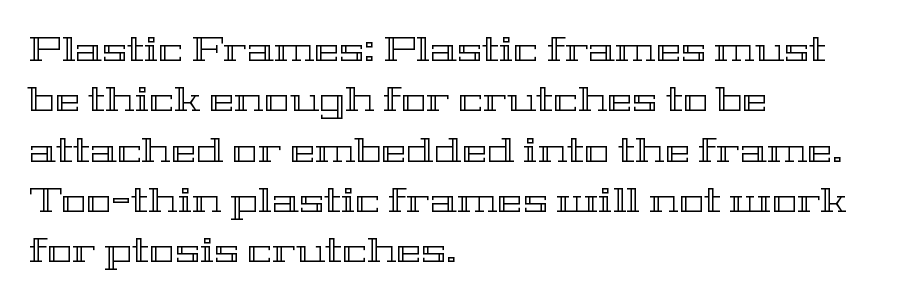
These lines were composed using upright roman letters. A student would call this left alignment; a typographer would say flush left, rag right. Is there much room between lines? A standard amount, neither cramped nor airy. Check the space under the baseline: it is left empty. Note the varied advance widths — an 'i' is clearly narrower than an 'm'.
